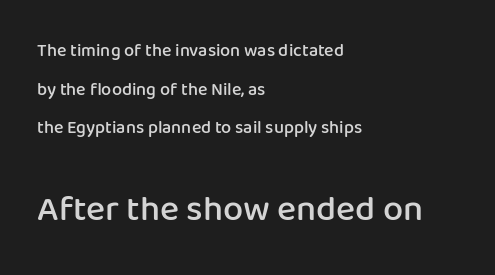
The image shows 36 px semibold sans-serif type, upright; set left-aligned, loose line spacing (2.15x), normal letter spacing, not underlined; the second (bottom) block is 2.0x larger; low stroke contrast and a medium x-height.
